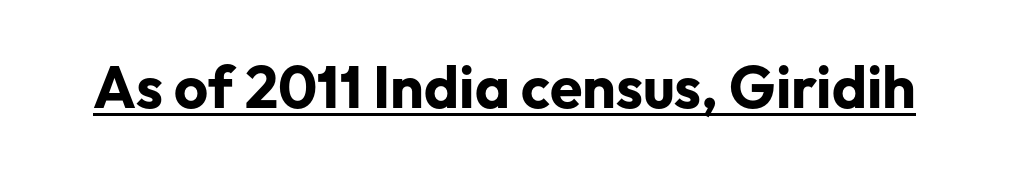
The image shows 59 px bold sans-serif type, upright; set normal letter spacing, underlined; low stroke contrast and a medium x-height.
